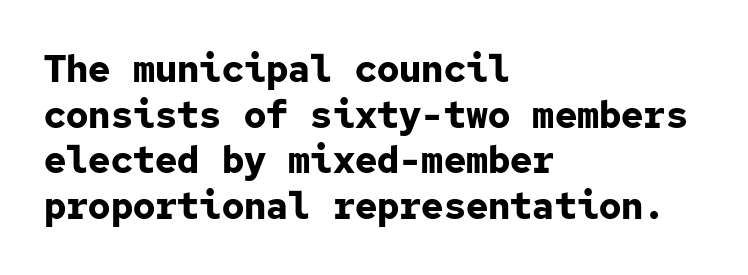
Just letters on the line, the space beneath them empty. The lettering holds an erect, upright posture throughout. The rendering uses typewriter-style spacing with identical character cells. The compositor pushed each line to the left boundary.
